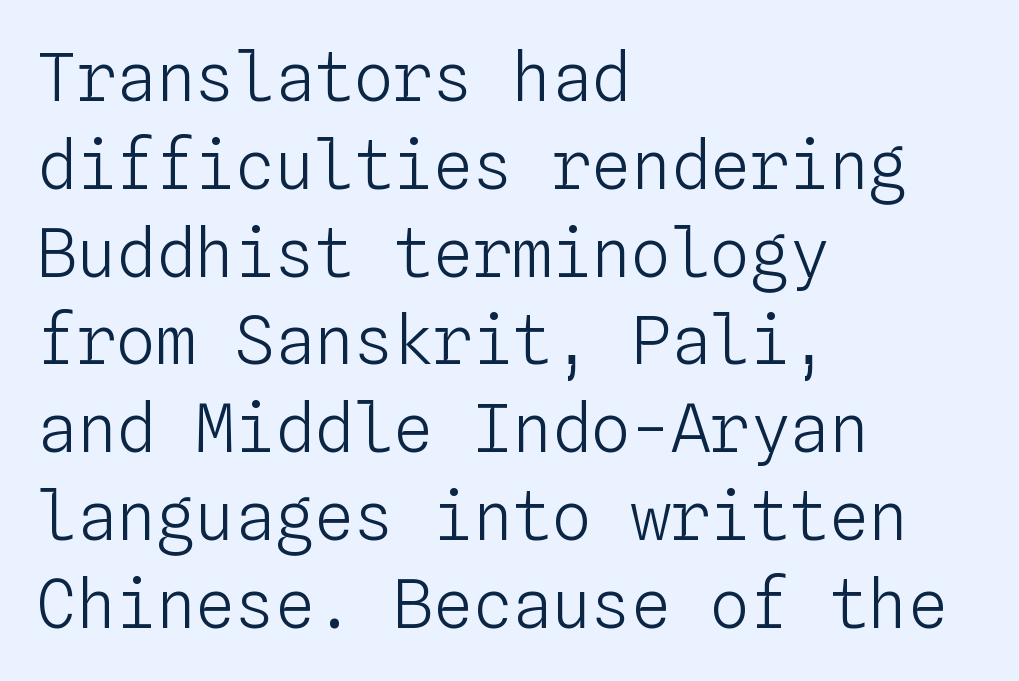
The image shows 66 px light type, upright, monospaced; set left-aligned, normal line spacing (1.33x), normal letter spacing, not underlined; low stroke contrast and a medium x-height.
